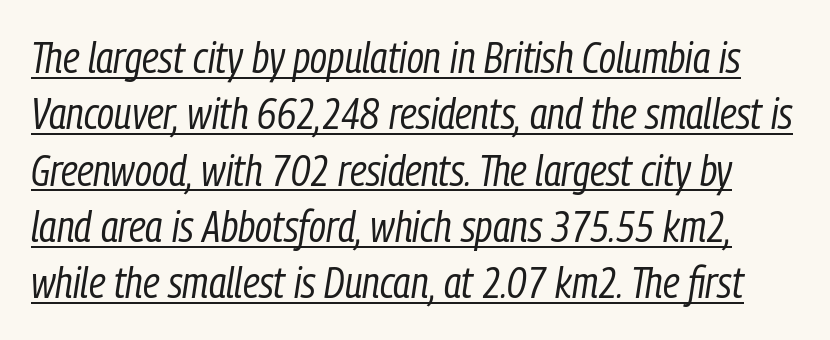
Q: Is the text bold? A: No.
Q: Is the text italic (slanted)? A: Yes, it leans right by about 9 degrees.
Q: Is the text underlined? A: Yes.
Q: Is the spacing between letters normal or unusually wide? A: Normal.
Q: Is the spacing between lines tight, normal or loose? A: Normal.
Q: Width (condensed, normal, or wide)? A: Condensed.
Q: Stroke contrast? A: Low.
Q: x-height? A: Medium.
Q: Monospaced? A: No.
